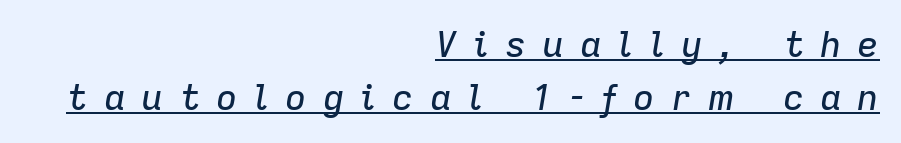
{"italic": "yes", "lean": "right", "slant_degrees": 9, "width": "normal", "stroke_contrast": "low", "x_height": "medium", "monospaced": "no", "underline": "yes", "align": "right", "line_spacing": "normal", "line_spacing_ratio": 1.47, "letter_spacing": "wide", "letter_spacing_em": 0.44, "glyph_px": 36}
